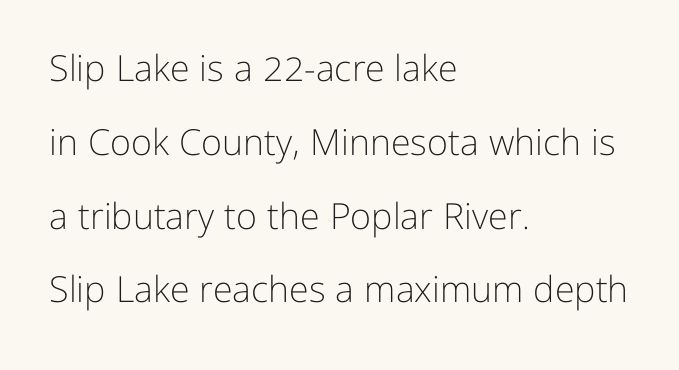
The image shows 36 px light sans-serif type, upright; set left-aligned, loose line spacing (2.05x), normal letter spacing, not underlined; low stroke contrast and a medium x-height.
